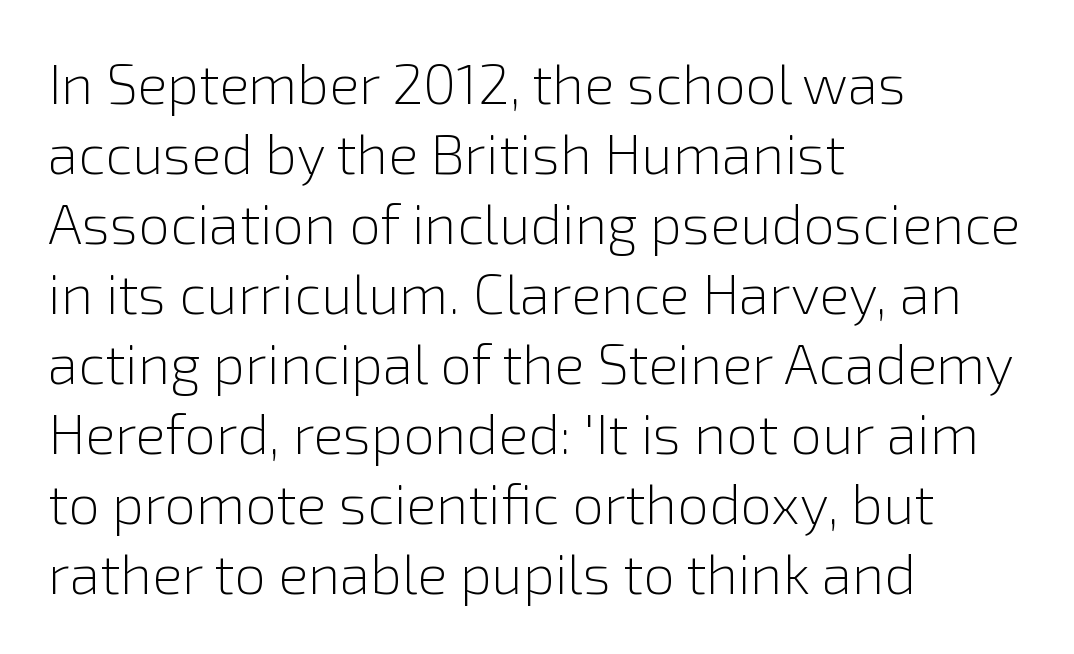
The leading is moderate, giving the passage an even texture. Ink coverage per letter is moderate at most. The face used here is a sans, in the tradition of grotesques and geometrics. The rendering keeps characters at their native spacing.
